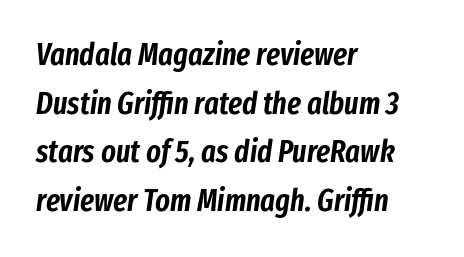
The image shows 31 px condensed type, italic (leaning right); set left-aligned, normal line spacing (1.57x), normal letter spacing, not underlined; low stroke contrast and a medium x-height.
